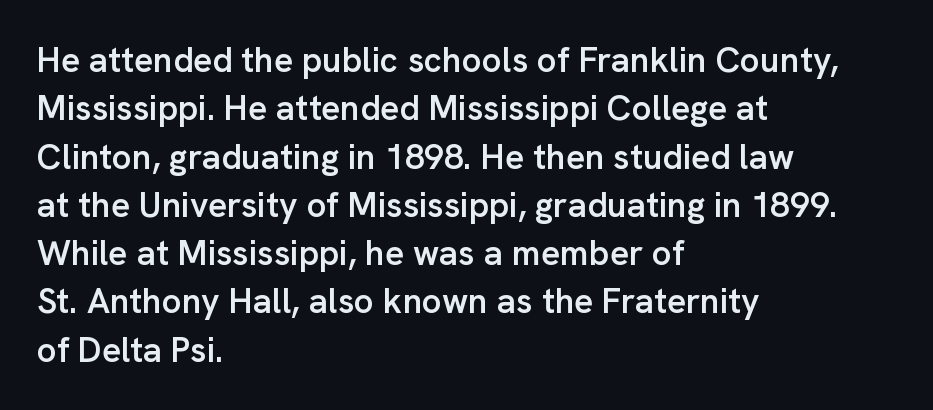
{"serif": "no", "italic": "no", "bold": "semi", "weight": "semibold", "width": "normal", "stroke_contrast": "low", "x_height": "medium", "monospaced": "no", "underline": "no", "align": "left", "line_spacing": "normal", "line_spacing_ratio": 1.38, "letter_spacing": "normal", "letter_spacing_em": 0.0, "glyph_px": 35}
